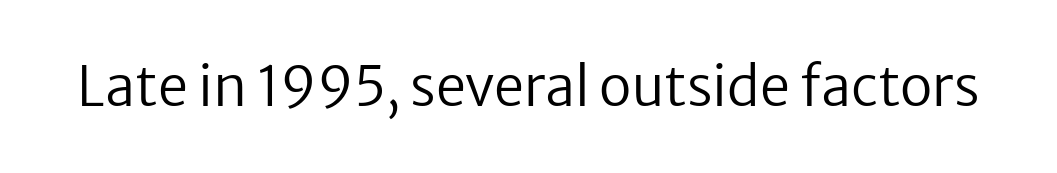
Q: Is the text bold? A: No.
Q: Is the text italic (slanted)? A: No, it is upright.
Q: Is the typeface a serif or a sans-serif typeface? A: Sans-serif.
Q: Is the text underlined? A: No.
Q: Is the spacing between letters normal or unusually wide? A: Normal.
Q: Width (condensed, normal, or wide)? A: Normal.
Q: Stroke contrast? A: Low.
Q: x-height? A: Medium.
Q: Monospaced? A: No.
